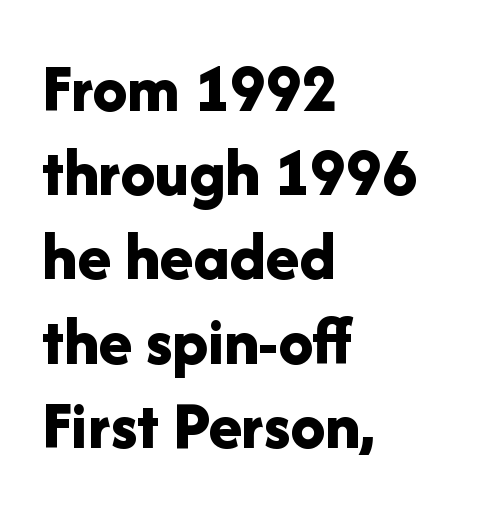
The image shows 69 px bold sans-serif type, upright; set left-aligned, line spacing 1.22x, normal letter spacing, not underlined; low stroke contrast and a medium x-height.
